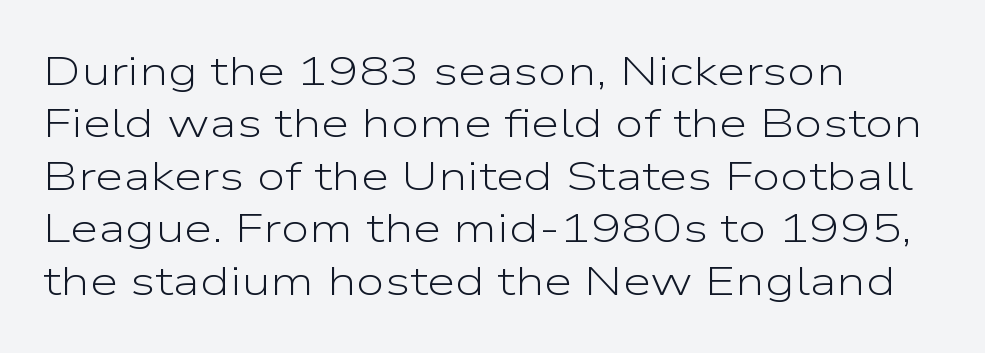
Spacing verdict: proportional, widths tailored to each character. The font family rendered here belongs to the sans-serif group. The horizontal fit of the characters is conventional and even. Stem width sits at or under what a default text font uses. Posture: vertical. Underlining? Definitely not there.
